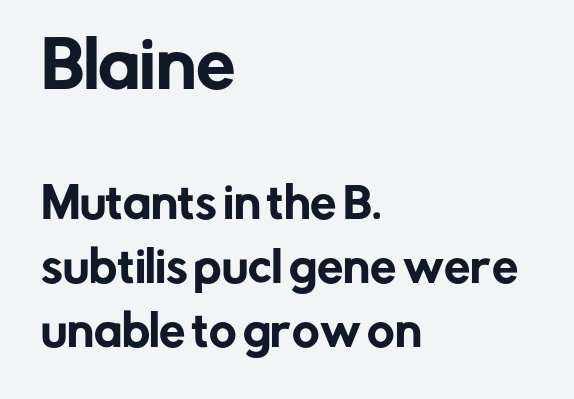
{"serif": "no", "italic": "no", "width": "normal", "stroke_contrast": "low", "x_height": "medium", "monospaced": "no", "underline": "no", "align": "left", "line_spacing": "normal", "line_spacing_ratio": 1.52, "letter_spacing": "normal", "letter_spacing_em": 0.0, "larger_block": "first", "size_ratio": 1.5, "glyph_px": 63}
